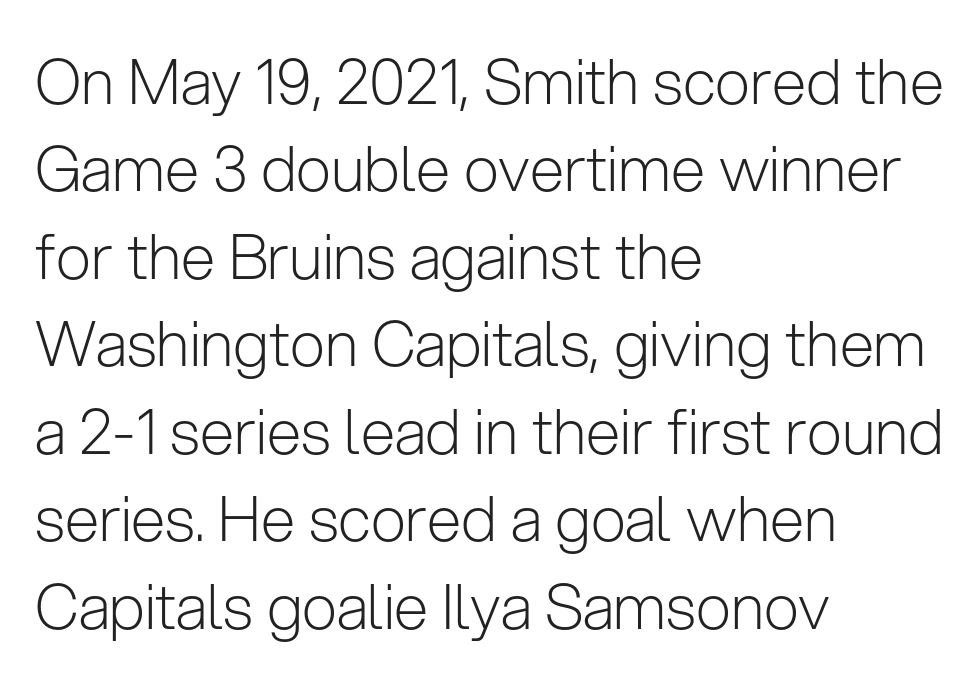
Which margin do the lines hug? The left one — the right edge is uneven. The line texture is even and compact thanks to regular tracking. Evenly set lines give the paragraph a standard silhouette. The characters display no serif detailing; their extremities are plain. Does the lettering tilt? It doesn't — this is upright. Each letter keeps its own natural width here, so spacing adapts to shape.
